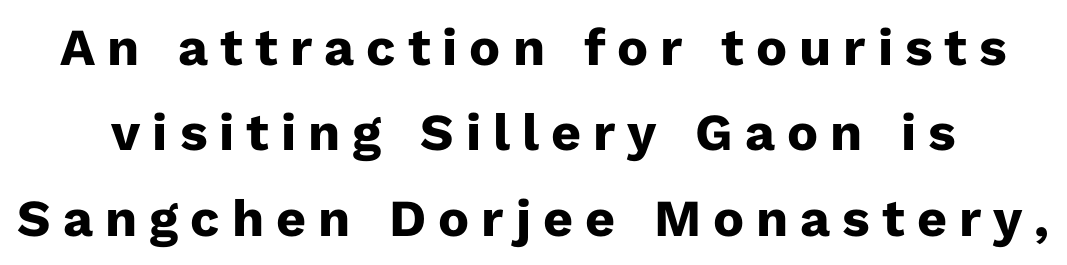
Vertical strokes here are truly vertical. This sample has the flowing, uneven cadence of proportional lettering. Short note: letters widely spaced. The leading is moderate, giving the passage an even texture. A bare baseline throughout the passage. Check where the strokes stop: nothing finishes them off — pure sans.
